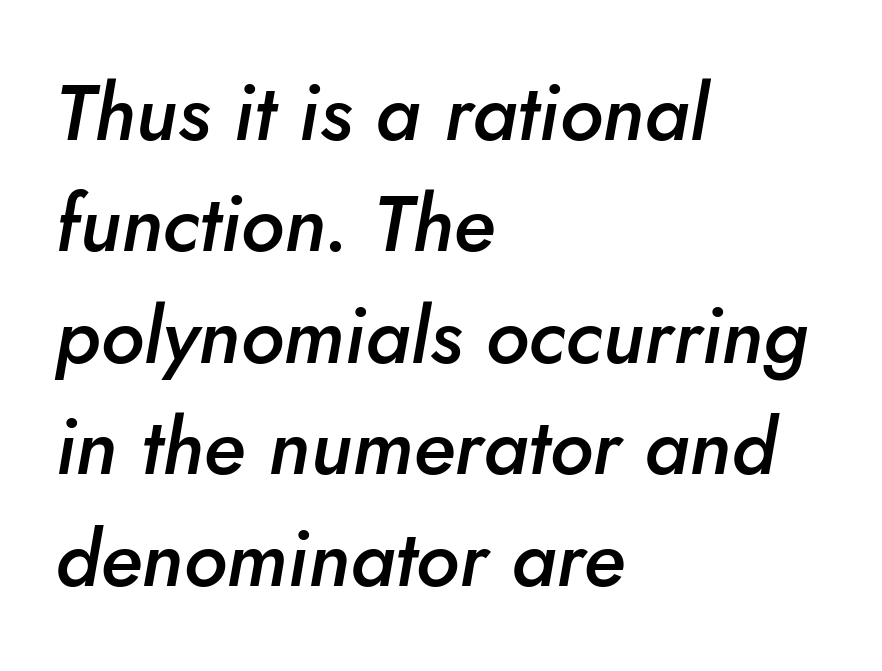
The image shows 79 px semibold type, italic (leaning right); set left-aligned, normal line spacing (1.41x), normal letter spacing, not underlined; low stroke contrast and a small x-height.
